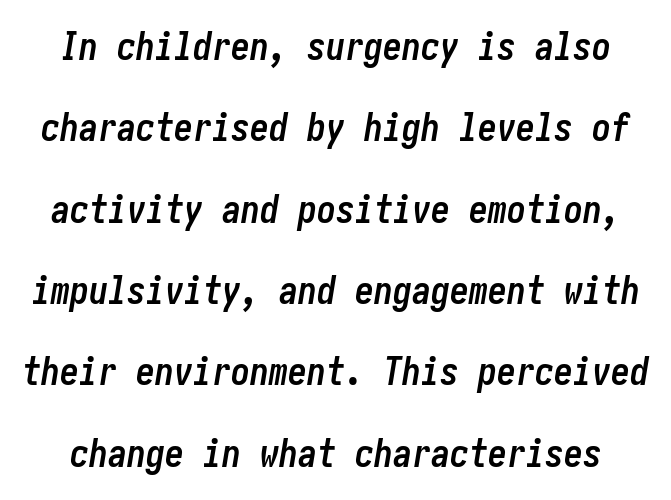
Q: Is the text bold? A: Yes.
Q: Is the text italic (slanted)? A: Yes, it leans right by about 10 degrees.
Q: Is the text underlined? A: No.
Q: Is the spacing between letters normal or unusually wide? A: Normal.
Q: Is the spacing between lines tight, normal or loose? A: Loose.
Q: Width (condensed, normal, or wide)? A: Condensed.
Q: Stroke contrast? A: Low.
Q: x-height? A: Medium.
